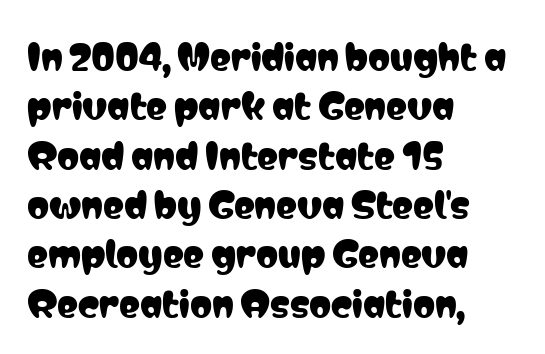
Q: Is the text italic (slanted)? A: No, it is upright.
Q: Is the typeface a serif or a sans-serif typeface? A: Sans-serif.
Q: Is the text underlined? A: No.
Q: How is the paragraph aligned? A: Left-aligned.
Q: Is the spacing between letters normal or unusually wide? A: Normal.
Q: Is the spacing between lines tight, normal or loose? A: Normal.
Q: Width (condensed, normal, or wide)? A: Condensed.
Q: Stroke contrast? A: Low.
Q: x-height? A: Medium.
Q: Monospaced? A: No.
